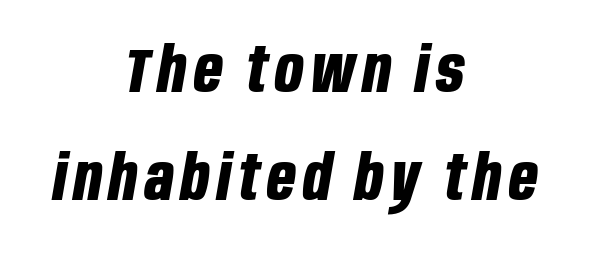
Q: Is the text bold? A: Yes.
Q: Is the text italic (slanted)? A: Yes, it leans right by about 10 degrees.
Q: Is the text underlined? A: No.
Q: How is the paragraph aligned? A: Centered.
Q: Width (condensed, normal, or wide)? A: Condensed.
Q: Stroke contrast? A: Low.
Q: x-height? A: Large.
Q: Monospaced? A: No.
